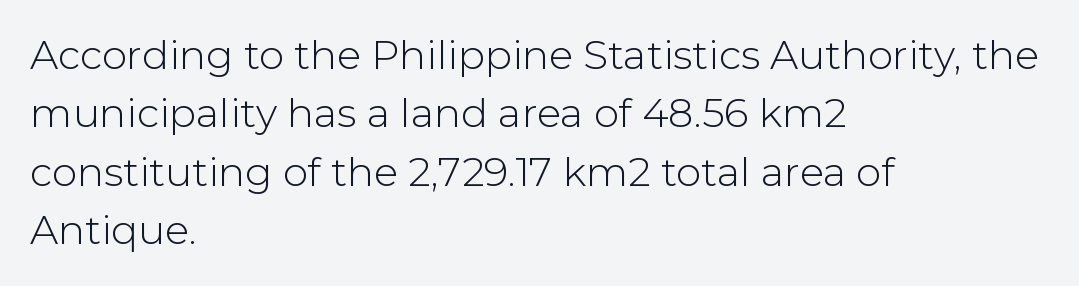
Q: Is the text bold? A: No.
Q: Is the text italic (slanted)? A: No, it is upright.
Q: Is the typeface a serif or a sans-serif typeface? A: Sans-serif.
Q: Is the text underlined? A: No.
Q: How is the paragraph aligned? A: Left-aligned.
Q: Is the spacing between letters normal or unusually wide? A: Normal.
Q: Is the spacing between lines tight, normal or loose? A: Normal.
Q: Width (condensed, normal, or wide)? A: Normal.
Q: Stroke contrast? A: Low.
Q: x-height? A: Medium.
Q: Monospaced? A: No.
